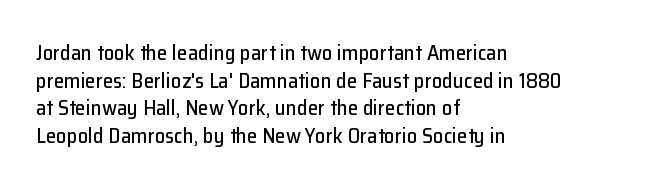
{"italic": "no", "underline": "no", "align": "left", "line_spacing": "normal", "line_spacing_ratio": 1.32, "letter_spacing": "normal", "letter_spacing_em": 0.0, "glyph_px": 21}
